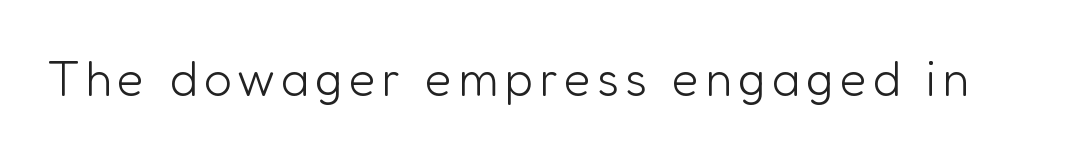
Q: Is the text bold? A: No.
Q: Is the text italic (slanted)? A: No, it is upright.
Q: Is the typeface a serif or a sans-serif typeface? A: Sans-serif.
Q: Is the text underlined? A: No.
Q: Width (condensed, normal, or wide)? A: Normal.
Q: Stroke contrast? A: Low.
Q: x-height? A: Medium.
Q: Monospaced? A: No.
